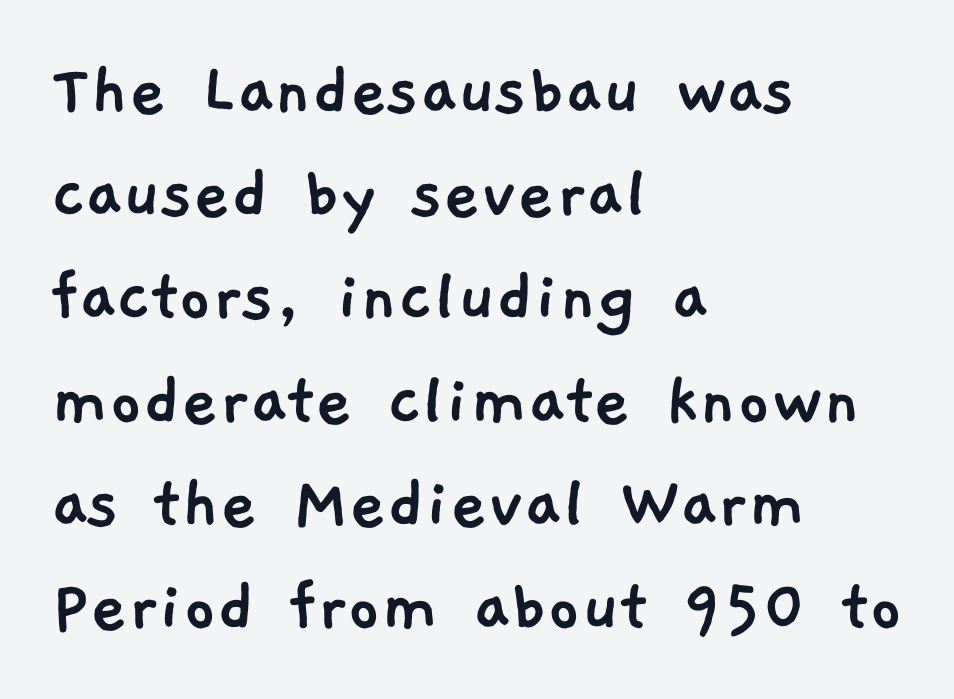
{"serif": "no", "width": "normal", "stroke_contrast": "low", "x_height": "medium", "monospaced": "no", "underline": "no", "align": "left", "line_spacing": "normal", "line_spacing_ratio": 1.29, "letter_spacing": "normal", "letter_spacing_em": 0.0, "glyph_px": 80}
